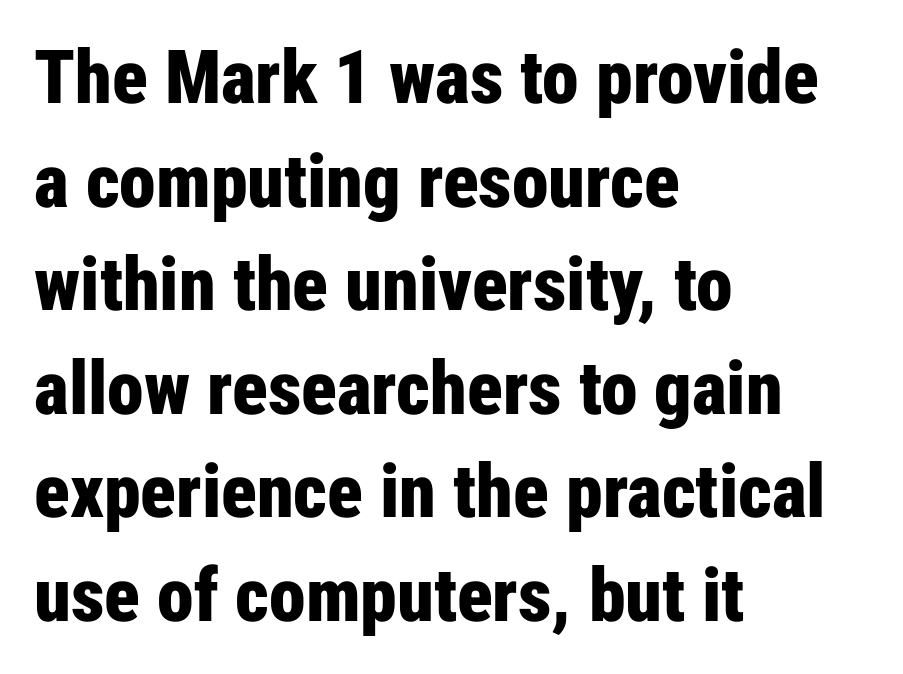
The image shows 74 px bold, condensed sans-serif type, upright; set left-aligned, normal line spacing (1.4x), normal letter spacing, not underlined; low stroke contrast and a medium x-height.
